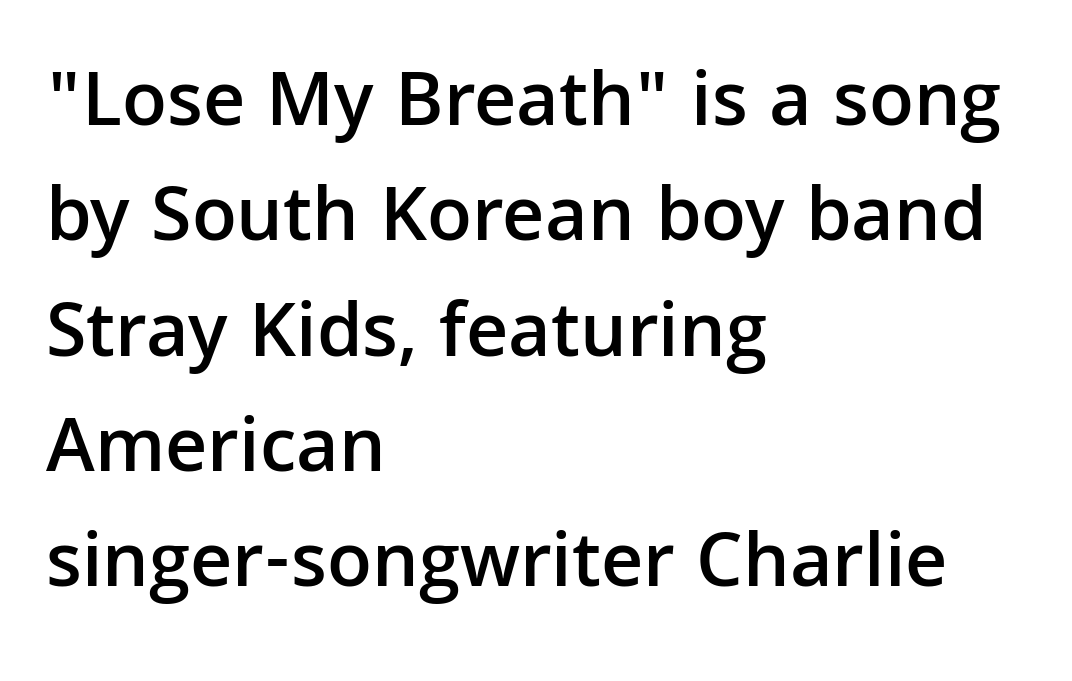
{"serif": "no", "italic": "no", "bold": "semi", "weight": "semibold", "width": "normal", "stroke_contrast": "low", "x_height": "medium", "monospaced": "no", "underline": "no", "align": "left", "line_spacing": "normal", "line_spacing_ratio": 1.46, "letter_spacing": "normal", "letter_spacing_em": 0.0, "glyph_px": 79}
